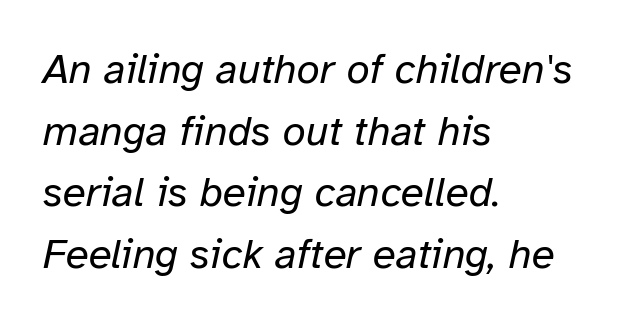
Short and long lines alike share a common starting point at left. You could not count columns in this text — the font is proportionally spaced. Emphasis-style slanted type is in use. Each new line begins a customary step beneath the previous one. Tracking value appears to be zero — textbook default spacing.
